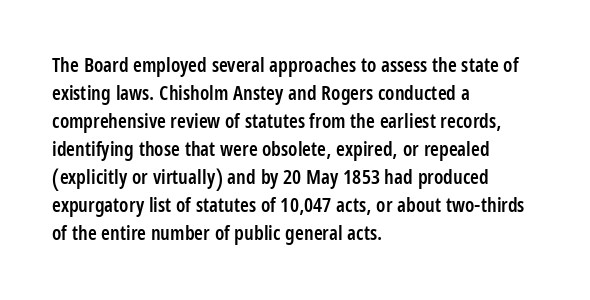
Q: Is the text bold? A: Semi-bold.
Q: Is the text italic (slanted)? A: No, it is upright.
Q: Is the text underlined? A: No.
Q: How is the paragraph aligned? A: Left-aligned.
Q: Is the spacing between letters normal or unusually wide? A: Normal.
Q: Is the spacing between lines tight, normal or loose? A: Normal.
